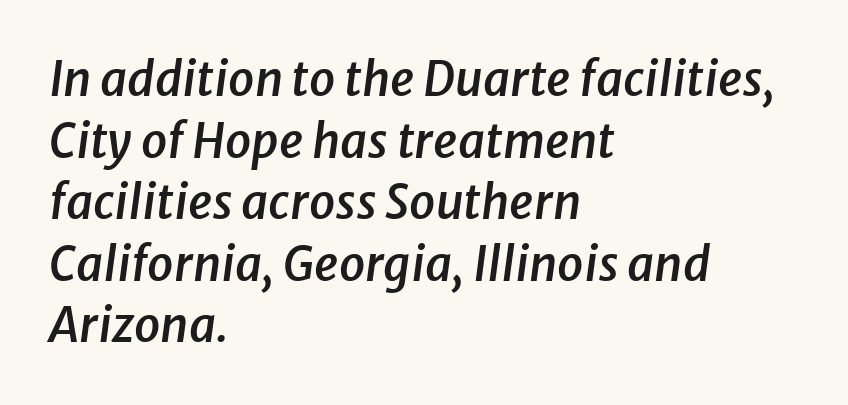
This rendering features lettering with no underline. Whoever set this chose a conventional vertical rhythm. This sample has the flowing, uneven cadence of proportional lettering. Caption: multi-line text, flush left, ragged right. Caption: standard tracking, unaltered. A typesetter would mark this as italic.
